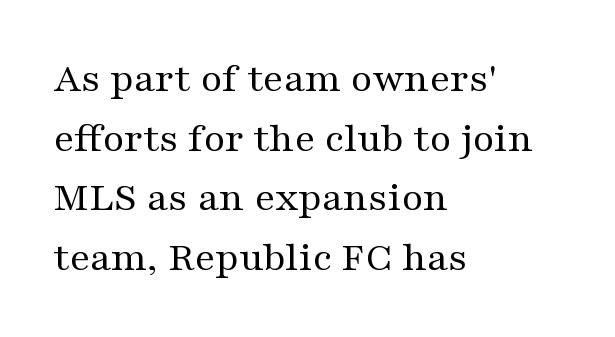
Notice how the passage keeps a crisp vertical edge on the left only. Glyph-to-glyph distance matches everyday printed text. A roman cut, with each character standing at attention. The specimen omits any rule beneath the text block's lines. Unbolded letterforms with no extra heft.
